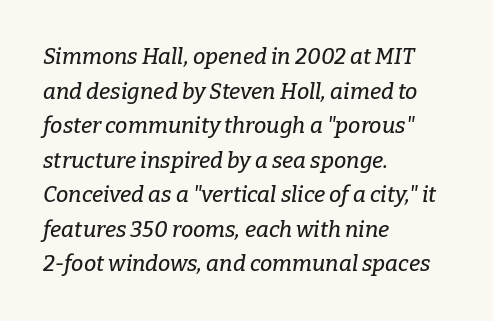
{"italic": "yes", "lean": "right", "slant_degrees": 9, "underline": "no", "align": "left", "line_spacing": "normal", "line_spacing_ratio": 1.57, "letter_spacing": "normal", "letter_spacing_em": 0.0, "glyph_px": 22}
